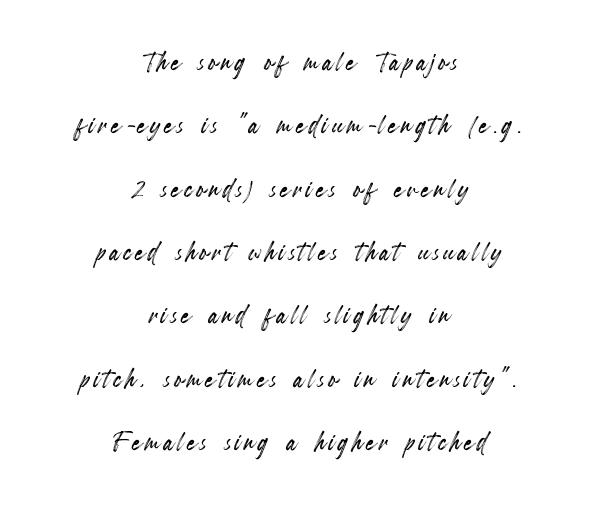
Lines of text with bare space underneath. Varying glyph widths throughout — classic text-font behaviour. Leftover space on each line is divided equally before and after the words.
